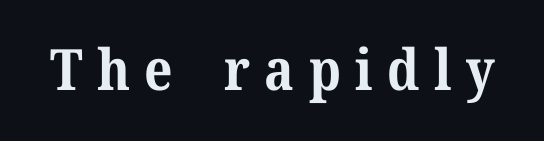
Each letter keeps its own natural width here, so spacing adapts to shape. Ascenders rise straight up at ninety degrees. The tracking jumps out immediately: characters are airy and widely separated. Each row of text sits above clean, open space. Look at the bottom of the vertical strokes: they flare into serifs here.
